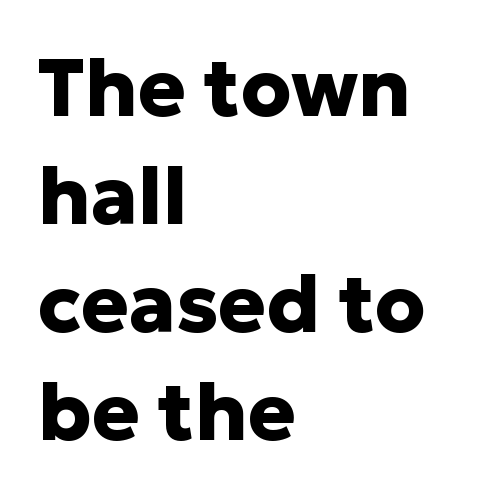
Q: Is the text bold? A: Yes.
Q: Is the text italic (slanted)? A: No, it is upright.
Q: Is the typeface a serif or a sans-serif typeface? A: Sans-serif.
Q: Is the text underlined? A: No.
Q: How is the paragraph aligned? A: Left-aligned.
Q: Is the spacing between letters normal or unusually wide? A: Normal.
Q: Is the spacing between lines tight, normal or loose? A: Normal.
Q: Width (condensed, normal, or wide)? A: Normal.
Q: Stroke contrast? A: Low.
Q: x-height? A: Medium.
Q: Monospaced? A: No.
